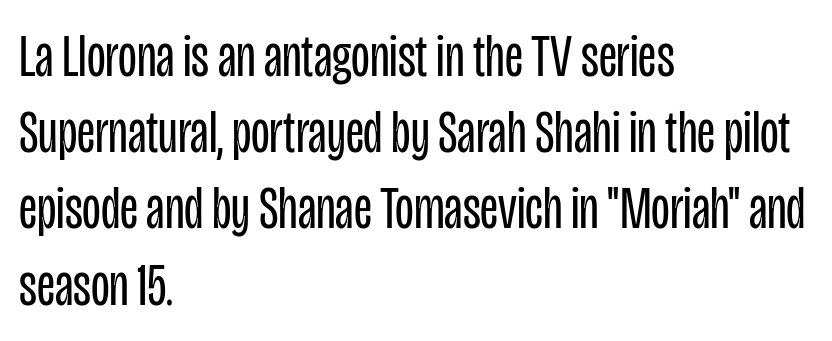
The passage shown is typed in a proportional face where columns would drift. The text was rendered using a sans face with plain stroke endings. Letters rest on an invisible, unmarked baseline. Weight: regular or lighter. The compositor pushed each line to the left boundary.
